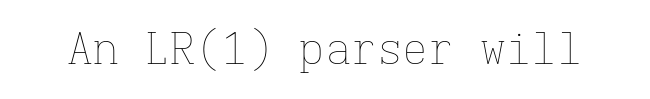
The image shows 43 px thin type, upright, monospaced; set normal letter spacing, not underlined; low stroke contrast and a medium x-height.
